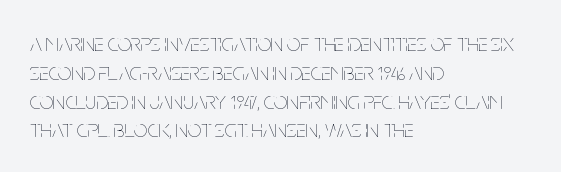
Horizontal alignment here is leftward, the default for most running prose. Is the stroke heavy? The answer is a plain regular-or-lighter. Posture: upright roman. The baseline area is clear. Between one letter and the next there's only the usual sliver of space.
